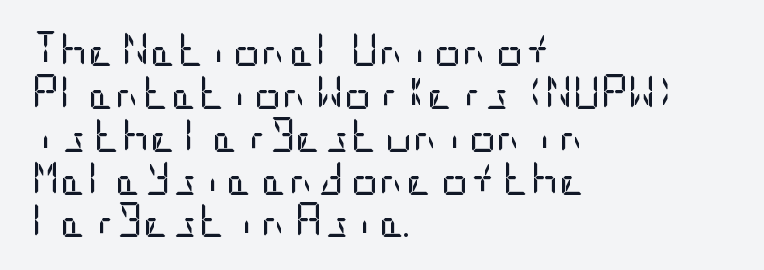
Q: Is the text bold? A: No.
Q: Is the text italic (slanted)? A: No, it is upright.
Q: Is the typeface a serif or a sans-serif typeface? A: Sans-serif.
Q: Is the text underlined? A: No.
Q: How is the paragraph aligned? A: Left-aligned.
Q: Is the spacing between letters normal or unusually wide? A: Normal.
Q: Is the spacing between lines tight, normal or loose? A: Normal.
Q: Width (condensed, normal, or wide)? A: Condensed.
Q: Stroke contrast? A: Low.
Q: x-height? A: Large.
